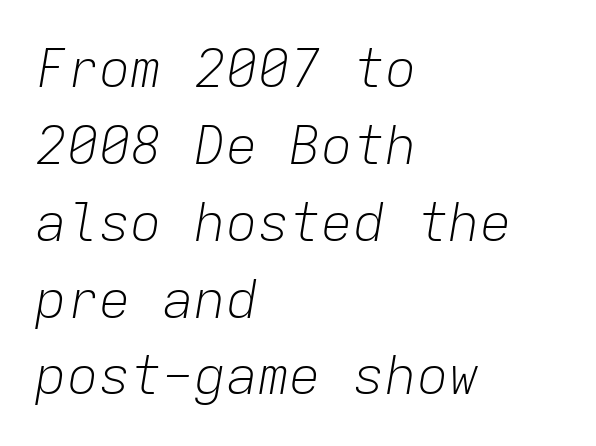
{"italic": "yes", "lean": "right", "slant_degrees": 9, "bold": "no", "weight": "light", "width": "normal", "stroke_contrast": "low", "x_height": "medium", "monospaced": "yes", "underline": "no", "align": "left", "line_spacing": "normal", "line_spacing_ratio": 1.45, "letter_spacing": "normal", "letter_spacing_em": 0.0, "glyph_px": 53}
